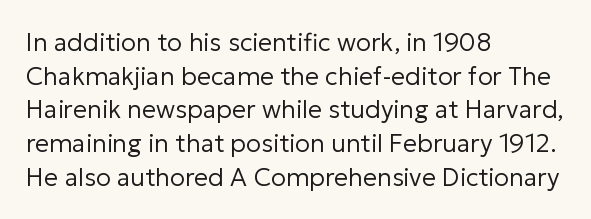
{"italic": "no", "bold": "no", "underline": "no", "align": "left", "line_spacing": "normal", "line_spacing_ratio": 1.35, "letter_spacing": "normal", "letter_spacing_em": 0.0, "glyph_px": 25}
